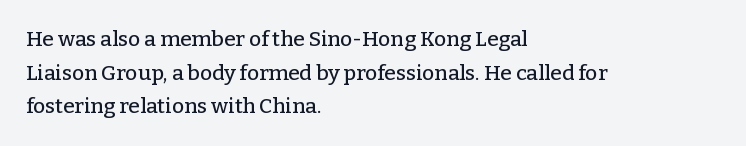
Between one letter and the next there's only the usual sliver of space. The baseline area is clear. Vertically, the passage feels balanced, rows spaced as you'd expect. This sample is left-justified, so line endings fall wherever the words run out.
